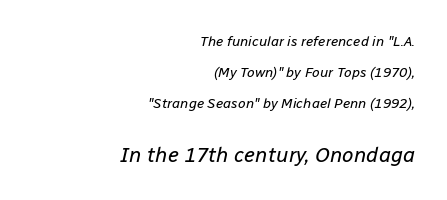
The image shows 21 px text type, italic (leaning right); set right-aligned, loose line spacing (2.21x), normal letter spacing, not underlined; the second (bottom) block is 1.5x larger.
